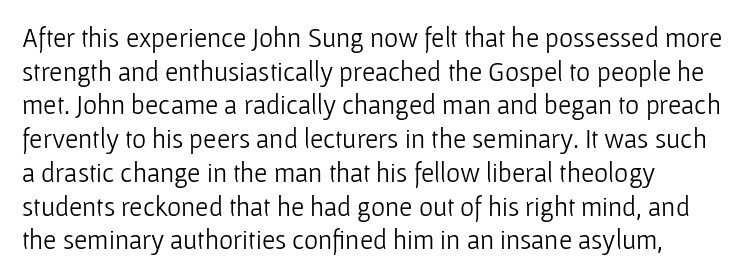
Q: Is the text bold? A: No.
Q: Is the text italic (slanted)? A: No, it is upright.
Q: Is the text underlined? A: No.
Q: Is the spacing between letters normal or unusually wide? A: Normal.
Q: Is the spacing between lines tight, normal or loose? A: Normal.
